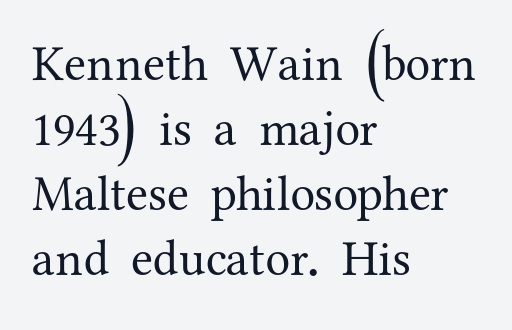
Q: Is the text bold? A: No.
Q: Is the text italic (slanted)? A: No, it is upright.
Q: Is the typeface a serif or a sans-serif typeface? A: Serif.
Q: Is the text underlined? A: No.
Q: How is the paragraph aligned? A: Left-aligned.
Q: Is the spacing between letters normal or unusually wide? A: Normal.
Q: Is the spacing between lines tight, normal or loose? A: Normal.
Q: Width (condensed, normal, or wide)? A: Normal.
Q: Stroke contrast? A: Medium.
Q: x-height? A: Medium.
Q: Monospaced? A: No.
